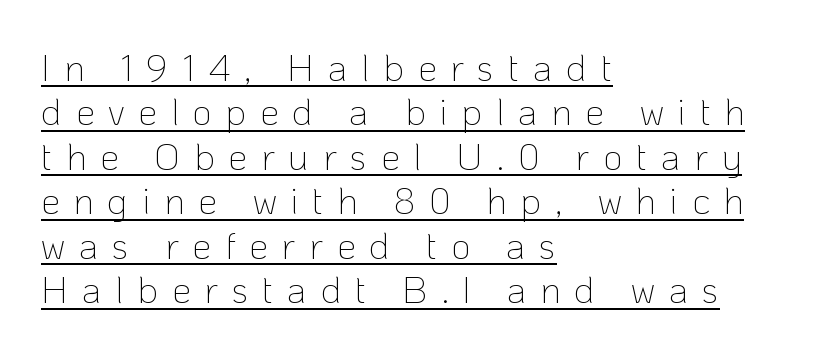
Q: Is the text bold? A: No.
Q: Is the text italic (slanted)? A: No, it is upright.
Q: Is the typeface a serif or a sans-serif typeface? A: Sans-serif.
Q: Is the text underlined? A: Yes.
Q: How is the paragraph aligned? A: Left-aligned.
Q: Is the spacing between letters normal or unusually wide? A: Unusually wide.
Q: Width (condensed, normal, or wide)? A: Normal.
Q: Stroke contrast? A: Low.
Q: x-height? A: Medium.
Q: Monospaced? A: No.
